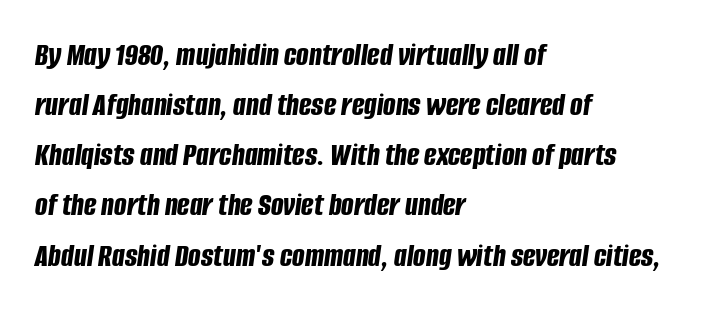
Q: Is the text bold? A: Yes.
Q: Is the text italic (slanted)? A: Yes, it leans right by about 8 degrees.
Q: Is the text underlined? A: No.
Q: How is the paragraph aligned? A: Left-aligned.
Q: Is the spacing between letters normal or unusually wide? A: Normal.
Q: Is the spacing between lines tight, normal or loose? A: Normal.
Q: Width (condensed, normal, or wide)? A: Condensed.
Q: Stroke contrast? A: Low.
Q: x-height? A: Large.
Q: Monospaced? A: No.
